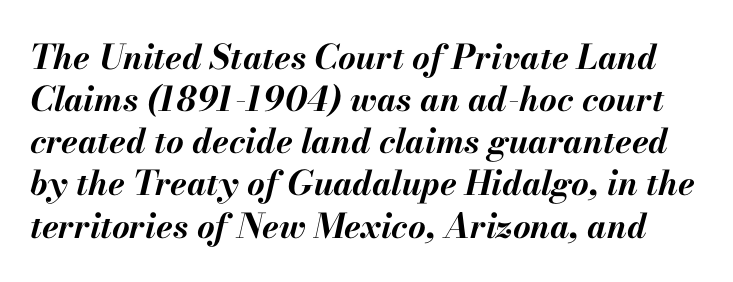
{"italic": "yes", "lean": "right", "slant_degrees": 13, "bold": "yes", "weight": "bold", "width": "normal", "stroke_contrast": "medium", "x_height": "small", "monospaced": "no", "underline": "no", "line_spacing_ratio": 1.24, "letter_spacing": "normal", "letter_spacing_em": 0.0, "glyph_px": 34}
